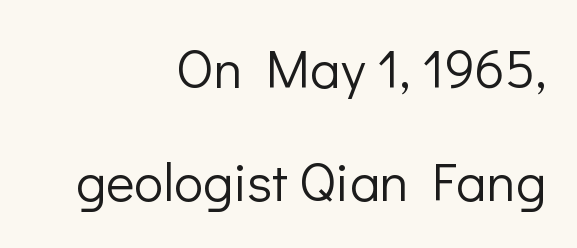
The zone under the glyphs is completely vacant. If you measured baseline to baseline, you'd find a long distance. Horizontally, the lines are justified to the trailing edge only. The font's upright variant was chosen for this text. A typesetter would call this proportional, since set widths differ per character. No letter is thick-stroked: the sample isn't bold.
